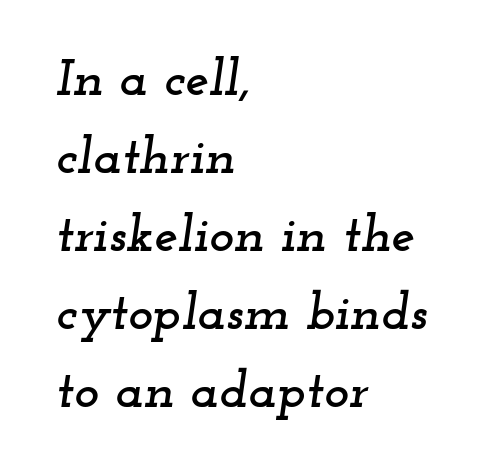
Q: Is the text italic (slanted)? A: Yes, it leans right by about 12 degrees.
Q: Is the typeface a serif or a sans-serif typeface? A: Serif.
Q: Is the text underlined? A: No.
Q: How is the paragraph aligned? A: Left-aligned.
Q: Is the spacing between letters normal or unusually wide? A: Normal.
Q: Is the spacing between lines tight, normal or loose? A: Normal.
Q: Width (condensed, normal, or wide)? A: Wide.
Q: Stroke contrast? A: Low.
Q: x-height? A: Small.
Q: Monospaced? A: No.
